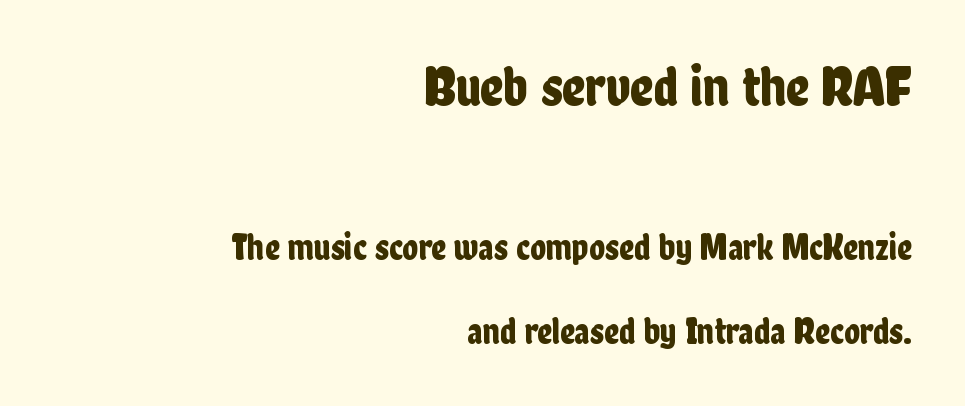
Inter-character spacing is left at the font's built-in metrics. Unmarked baselines from the first word to the last. Reading down the block, your eye finds every line finishing at a fixed right position. Compared with typical paragraphs, the rows here are farther apart. Size contrast runs from large at the top to small at the bottom. Do the characters align in a grid? No, the font is proportional.
